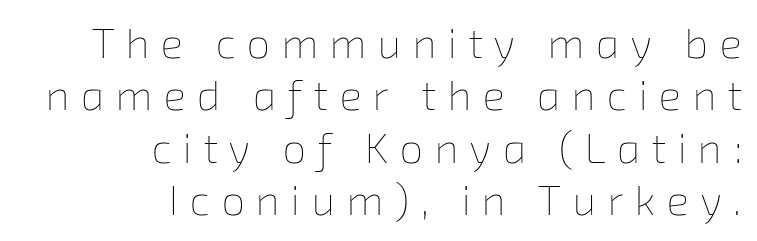
Is this a heavy cut? Hardly; it is regular or lighter. The letters advance in unequal steps, a hallmark of proportional type. Normally led — the rows are evenly, conventionally spaced. Notice how the passage keeps a crisp vertical edge on the right only. Substantial extra tracking has been applied to these lines.
